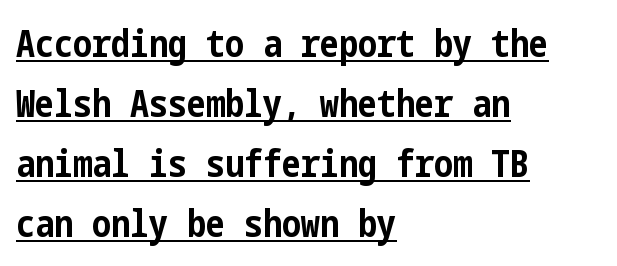
{"serif": "no", "italic": "no", "bold": "yes", "weight": "bold", "width": "condensed", "stroke_contrast": "low", "x_height": "medium", "underline": "yes", "align": "left", "line_spacing": "normal", "line_spacing_ratio": 1.58, "letter_spacing": "normal", "letter_spacing_em": 0.0, "glyph_px": 38}
